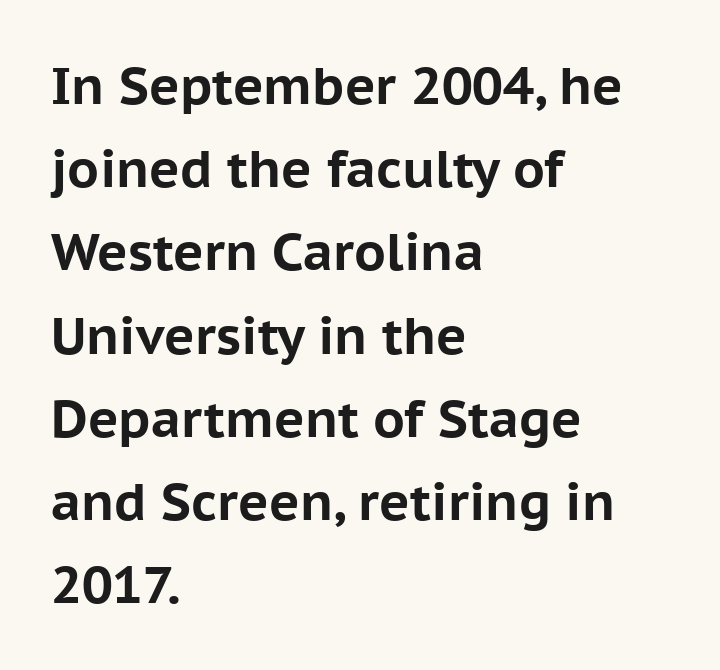
Observe the absence of serifs on each vertical stroke in this sample. The line texture is even and compact thanks to regular tracking. Compared with a centered layout, this one pins lines to the left instead. Successive baselines arrive at the customary interval. The characters look thick and weighty, a clear bold.
